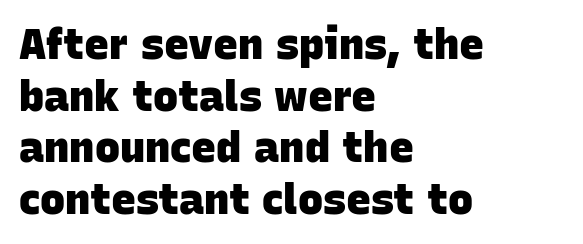
The image shows 42 px heavy sans-serif type; set left-aligned, line spacing 1.23x, normal letter spacing, not underlined; low stroke contrast and a large x-height.
